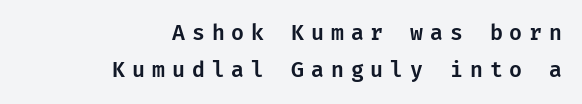
The text block is weighted toward the right margin, trailing off unevenly leftward. The letters are spread apart with noticeably loose tracking. The specimen omits any rule beneath the text block's lines. This is roman type, the default non-slanted kind.
